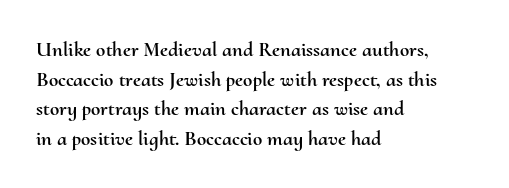
The image shows 21 px text type, upright; set left-aligned, normal line spacing (1.41x), normal letter spacing, not underlined.
